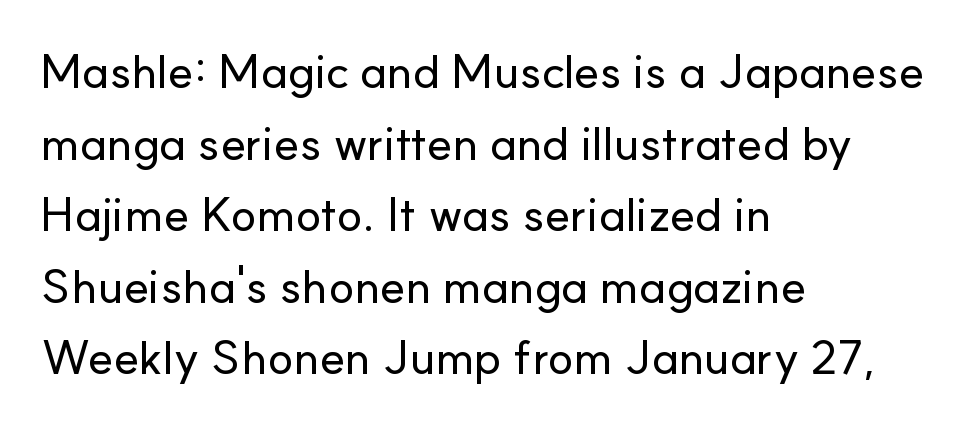
Leftover space on each line is placed entirely after the last word. Evenly set lines give the paragraph a standard silhouette. Is this a fixed-width face? No — the glyphs have proportional, varying widths. In terms of letterform style, serifs are entirely absent.
